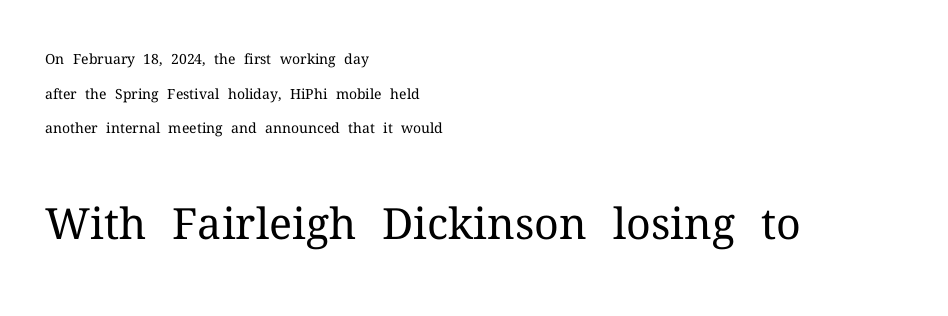
{"serif": "yes", "italic": "no", "bold": "no", "weight": "regular", "width": "normal", "stroke_contrast": "medium", "x_height": "medium", "monospaced": "no", "underline": "no", "align": "left", "line_spacing": "loose", "line_spacing_ratio": 2.47, "letter_spacing": "normal", "letter_spacing_em": 0.0, "larger_block": "second", "size_ratio": 3.07, "glyph_px": 43}
